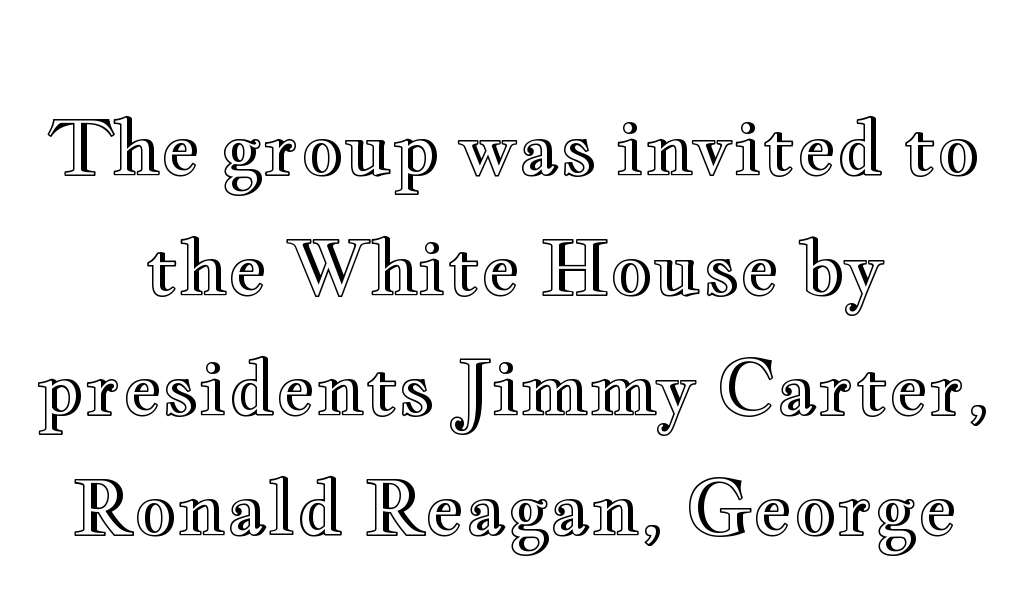
{"italic": "no", "width": "wide", "x_height": "small", "monospaced": "no", "underline": "no", "align": "center", "line_spacing": "normal", "line_spacing_ratio": 1.6, "letter_spacing": "normal", "letter_spacing_em": 0.0, "glyph_px": 75}
